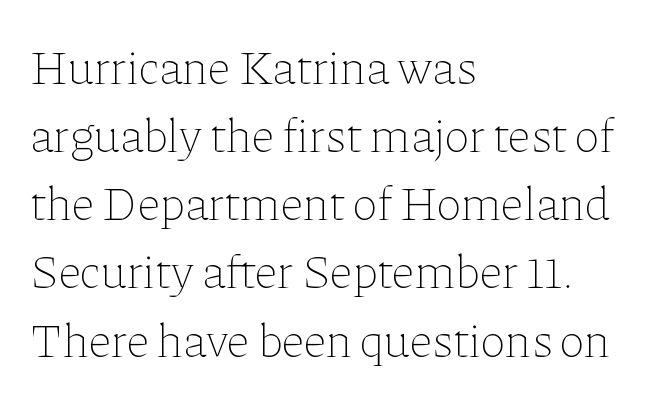
The image shows 48 px thin type, upright; set left-aligned, normal line spacing (1.42x), normal letter spacing, not underlined; low stroke contrast and a medium x-height.
